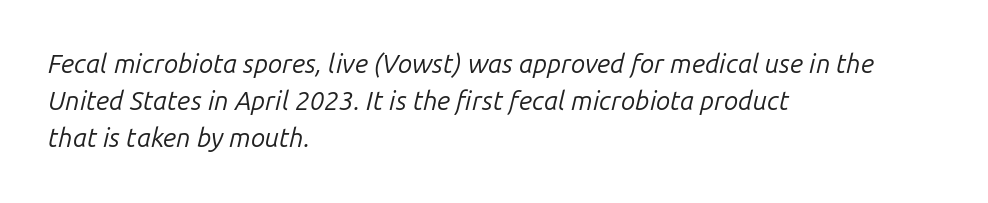
Q: Is the text bold? A: No.
Q: Is the text italic (slanted)? A: Yes, it leans right by about 14 degrees.
Q: Is the text underlined? A: No.
Q: How is the paragraph aligned? A: Left-aligned.
Q: Is the spacing between letters normal or unusually wide? A: Normal.
Q: Is the spacing between lines tight, normal or loose? A: Normal.
